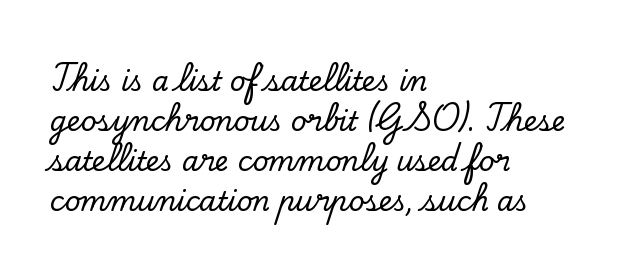
Q: Is the text italic (slanted)? A: Yes.
Q: Is the text underlined? A: No.
Q: How is the paragraph aligned? A: Left-aligned.
Q: Is the spacing between letters normal or unusually wide? A: Normal.
Q: Is the spacing between lines tight, normal or loose? A: Normal.
